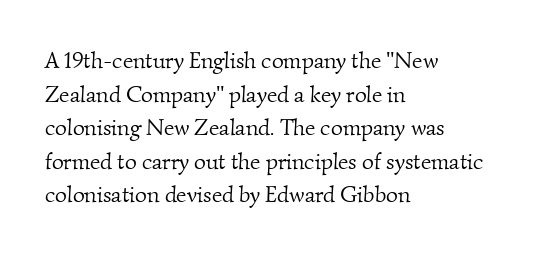
{"bold": "no", "underline": "no", "align": "left", "line_spacing": "normal", "line_spacing_ratio": 1.46, "letter_spacing": "normal", "letter_spacing_em": 0.0, "glyph_px": 23}
